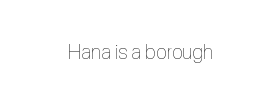
Q: Is the text bold? A: No.
Q: Is the text italic (slanted)? A: No, it is upright.
Q: Is the text underlined? A: No.
Q: Is the spacing between letters normal or unusually wide? A: Normal.
